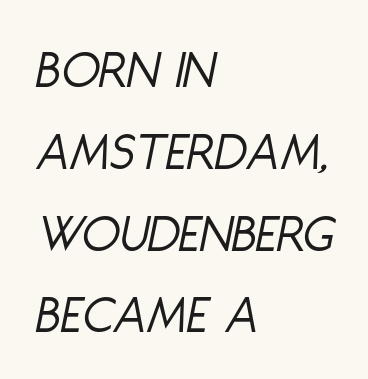
{"italic": "yes", "lean": "right", "slant_degrees": 11, "bold": "no", "weight": "light", "width": "condensed", "stroke_contrast": "low", "x_height": "large", "monospaced": "no", "underline": "no", "align": "left", "line_spacing": "normal", "line_spacing_ratio": 1.46, "letter_spacing": "normal", "letter_spacing_em": 0.0, "glyph_px": 56}
